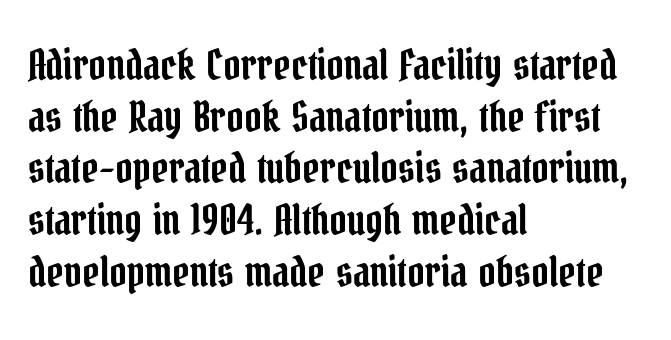
{"serif": "yes", "italic": "no", "width": "condensed", "stroke_contrast": "low", "x_height": "medium", "monospaced": "no", "underline": "no", "align": "left", "line_spacing_ratio": 1.23, "letter_spacing": "normal", "letter_spacing_em": 0.0, "glyph_px": 42}
